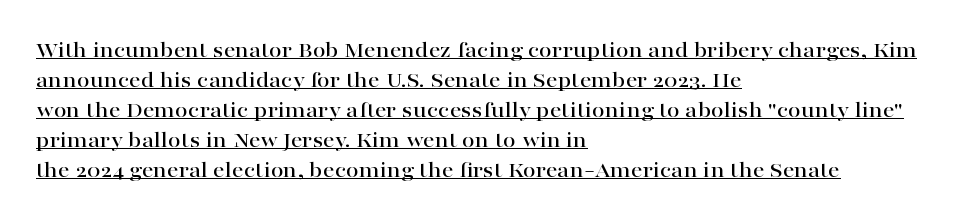
The image shows 23 px text type, upright; set left-aligned, normal line spacing (1.3x), normal letter spacing, underlined.
